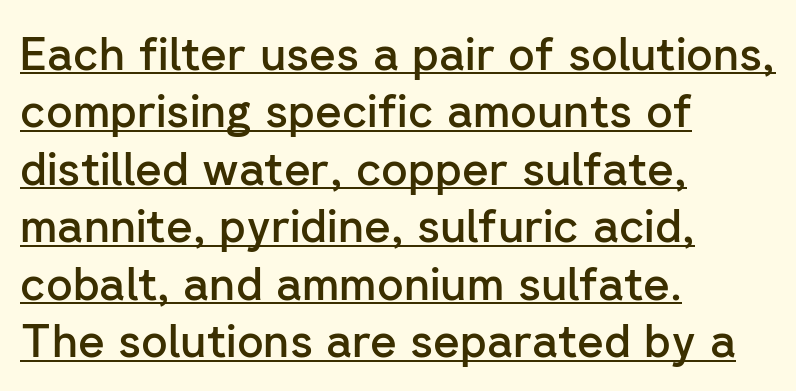
{"serif": "no", "italic": "no", "bold": "semi", "weight": "semibold", "width": "normal", "stroke_contrast": "low", "x_height": "medium", "monospaced": "no", "underline": "yes", "align": "left", "line_spacing": "normal", "line_spacing_ratio": 1.25, "letter_spacing": "normal", "letter_spacing_em": 0.0, "glyph_px": 46}
